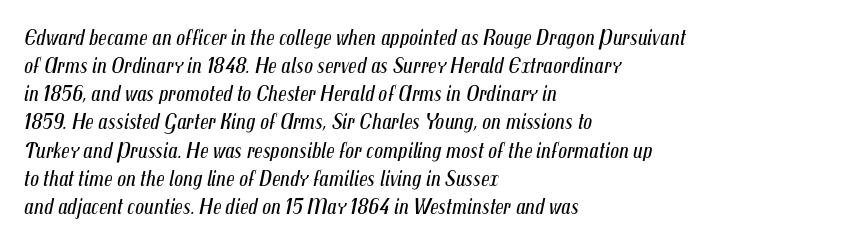
{"italic": "yes", "lean": "right", "slant_degrees": 12, "bold": "no", "underline": "no", "align": "left", "line_spacing": "normal", "line_spacing_ratio": 1.28, "letter_spacing": "normal", "letter_spacing_em": 0.0, "glyph_px": 22}
